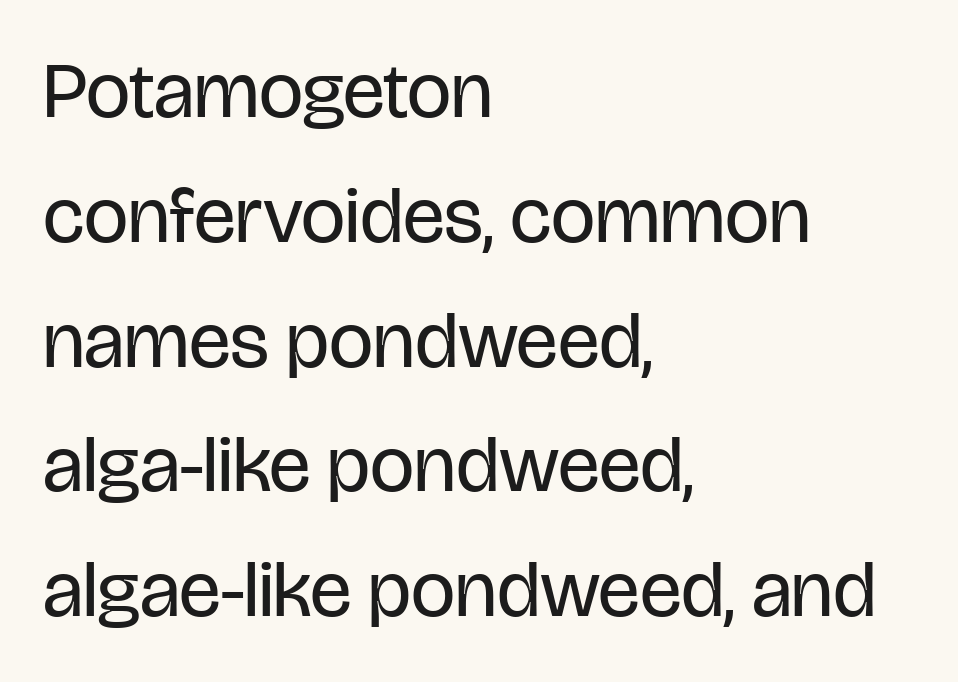
The image shows 79 px regular-weight, condensed sans-serif type, upright; set left-aligned, normal line spacing (1.58x), normal letter spacing, not underlined; low stroke contrast and a large x-height.
